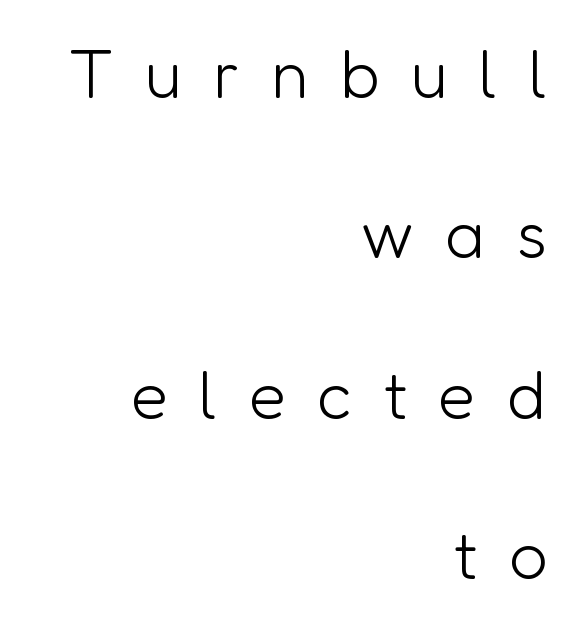
The image shows 68 px light sans-serif type, upright; set right-aligned, loose line spacing (2.36x), unusually wide letter spacing (+0.46 em), not underlined; low stroke contrast and a medium x-height.
